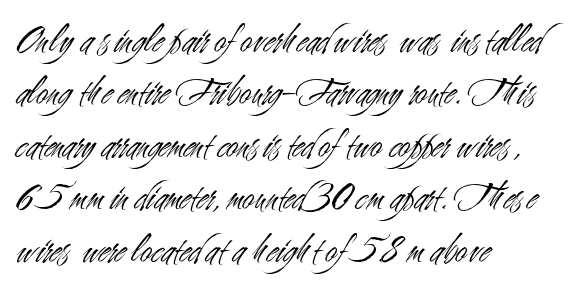
The image shows 41 px light, condensed sans-serif type; set left-aligned, normal line spacing (1.28x), normal letter spacing, not underlined; medium stroke contrast and a small x-height.
